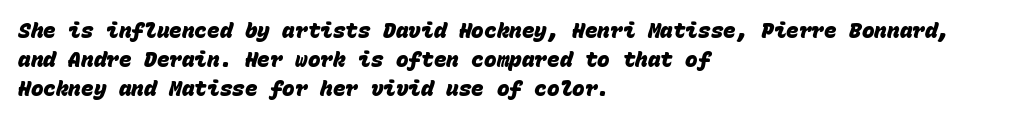
A clean baseline with only descenders dipping below it. The sample has been set heavy, in full bold. Evenly set lines give the paragraph a standard silhouette. This rendering leaves character spacing at its baseline value. Notice how the passage keeps a crisp vertical edge on the left only.
